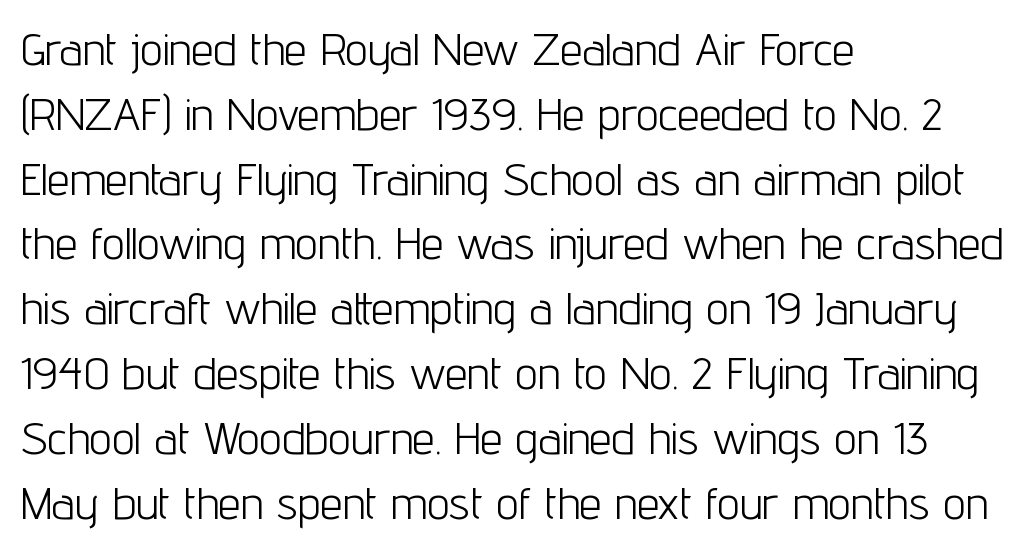
{"serif": "no", "italic": "no", "bold": "no", "weight": "light", "width": "condensed", "stroke_contrast": "low", "x_height": "medium", "monospaced": "no", "underline": "no", "align": "left", "line_spacing": "normal", "line_spacing_ratio": 1.44, "letter_spacing": "normal", "letter_spacing_em": 0.0, "glyph_px": 45}
